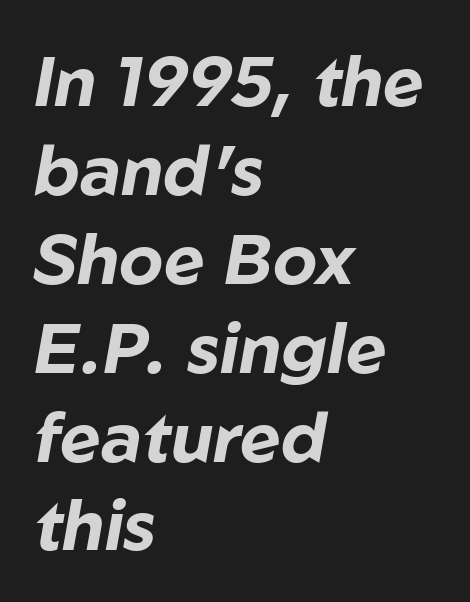
The image shows 70 px bold type, italic (leaning right); set left-aligned, normal line spacing (1.27x), normal letter spacing, not underlined; low stroke contrast and a medium x-height.
